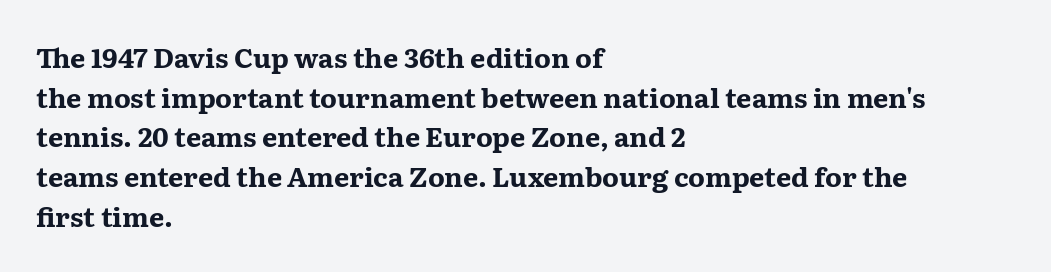
Q: Is the text bold? A: Yes.
Q: Is the text italic (slanted)? A: No, it is upright.
Q: Is the text underlined? A: No.
Q: How is the paragraph aligned? A: Left-aligned.
Q: Is the spacing between letters normal or unusually wide? A: Normal.
Q: Is the spacing between lines tight, normal or loose? A: Normal.
